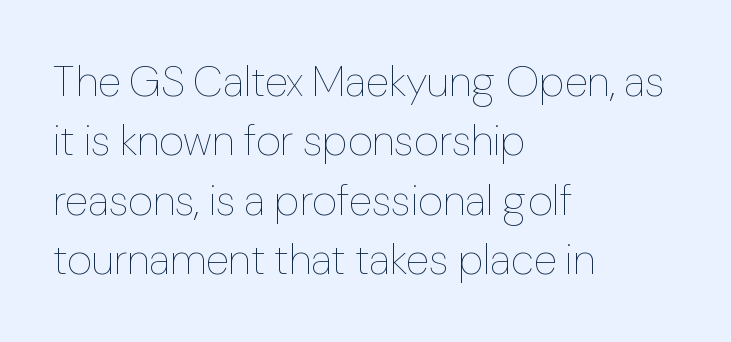
{"italic": "no", "bold": "no", "weight": "thin", "width": "normal", "stroke_contrast": "low", "x_height": "medium", "monospaced": "no", "underline": "no", "align": "left", "line_spacing": "normal", "line_spacing_ratio": 1.38, "letter_spacing": "normal", "letter_spacing_em": 0.0, "glyph_px": 43}
